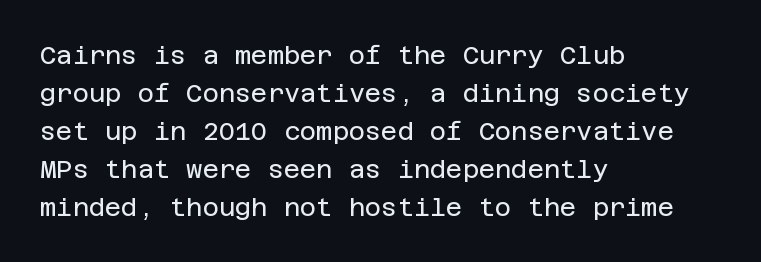
The image shows 25 px text type, upright; set left-aligned, normal line spacing (1.52x), normal letter spacing, not underlined.
